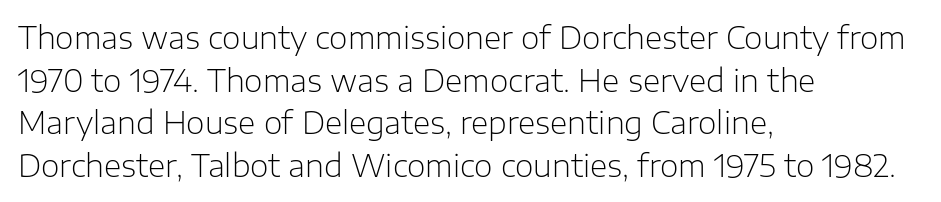
Q: Is the text bold? A: No.
Q: Is the text italic (slanted)? A: No, it is upright.
Q: Is the typeface a serif or a sans-serif typeface? A: Sans-serif.
Q: Is the text underlined? A: No.
Q: How is the paragraph aligned? A: Left-aligned.
Q: Is the spacing between letters normal or unusually wide? A: Normal.
Q: Is the spacing between lines tight, normal or loose? A: Normal.
Q: Width (condensed, normal, or wide)? A: Normal.
Q: Stroke contrast? A: Low.
Q: x-height? A: Medium.
Q: Monospaced? A: No.
